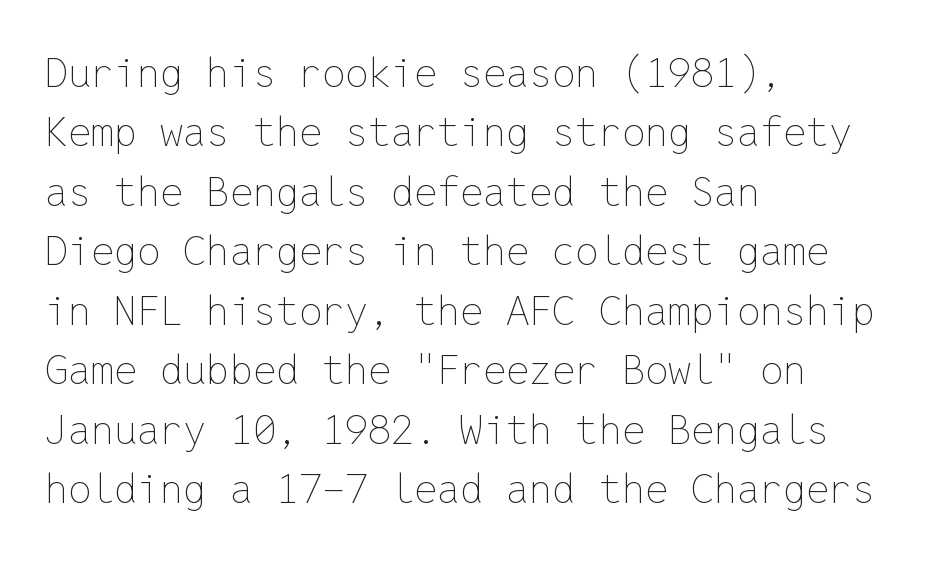
Leftover space on each line is placed entirely after the last word. Words appear dense and cohesive because spacing is normal. Each letter, wide or thin by design, is forced into the same width here. Summary of weight: not heavy and not bold. The leading is moderate, giving the passage an even texture.
